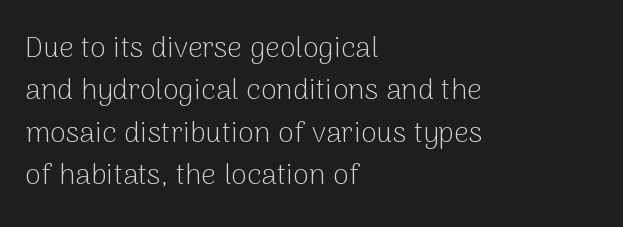
{"serif": "no", "italic": "no", "bold": "no", "weight": "light", "width": "normal", "stroke_contrast": "low", "x_height": "medium", "monospaced": "no", "underline": "no", "align": "left", "line_spacing": "normal", "line_spacing_ratio": 1.46, "letter_spacing": "normal", "letter_spacing_em": 0.0, "glyph_px": 29}
